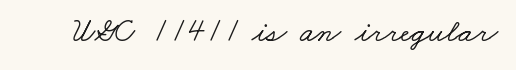
{"serif": "yes", "width": "wide", "stroke_contrast": "low", "x_height": "small", "monospaced": "no", "underline": "no", "letter_spacing": "normal", "letter_spacing_em": 0.0, "glyph_px": 33}
